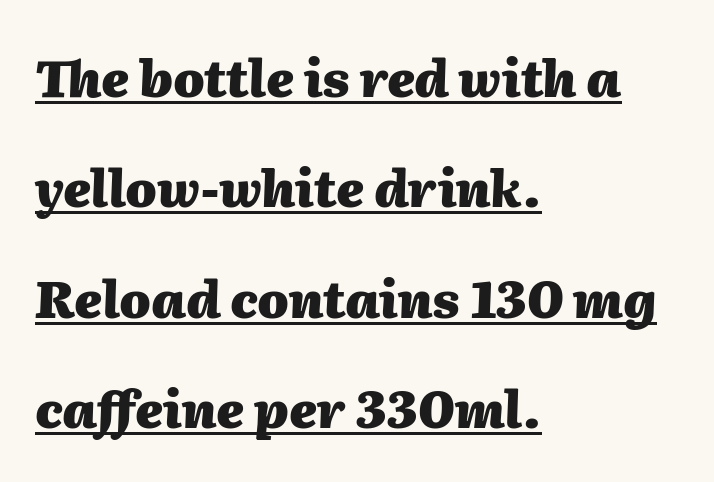
{"italic": "yes", "lean": "right", "slant_degrees": 2, "bold": "yes", "weight": "heavy", "width": "normal", "stroke_contrast": "medium", "x_height": "medium", "monospaced": "no", "underline": "yes", "align": "left", "line_spacing": "loose", "line_spacing_ratio": 2.21, "letter_spacing": "normal", "letter_spacing_em": 0.0, "glyph_px": 50}
